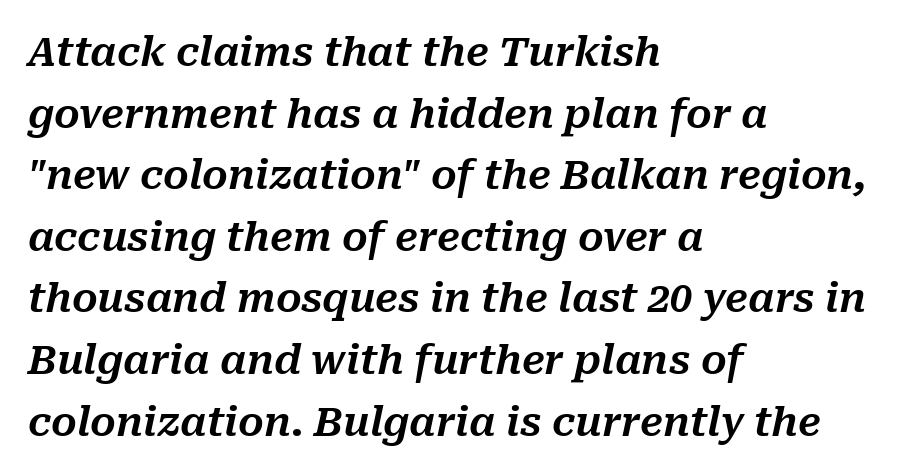
{"italic": "yes", "lean": "right", "slant_degrees": 10, "width": "normal", "stroke_contrast": "medium", "x_height": "medium", "monospaced": "no", "underline": "no", "align": "left", "line_spacing": "normal", "line_spacing_ratio": 1.54, "letter_spacing": "normal", "letter_spacing_em": 0.0, "glyph_px": 40}
